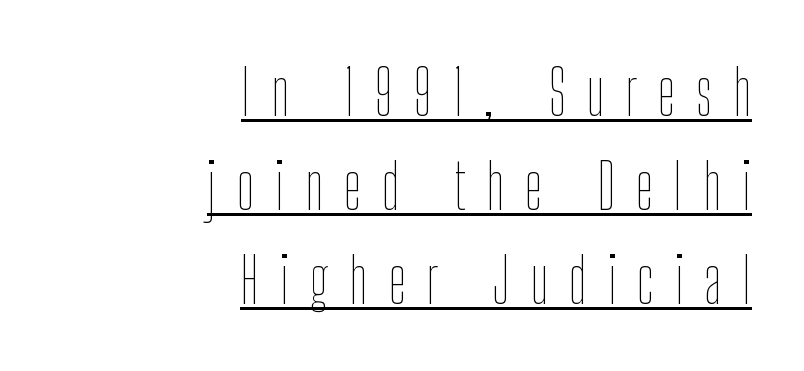
All the whitespace from short lines collects on the left. Unlike italic type, these characters show no tilt at all. Observe the wide spacing: letters keep a clear distance from each other. Each stroke keeps to a modest, everyday thickness or less.
